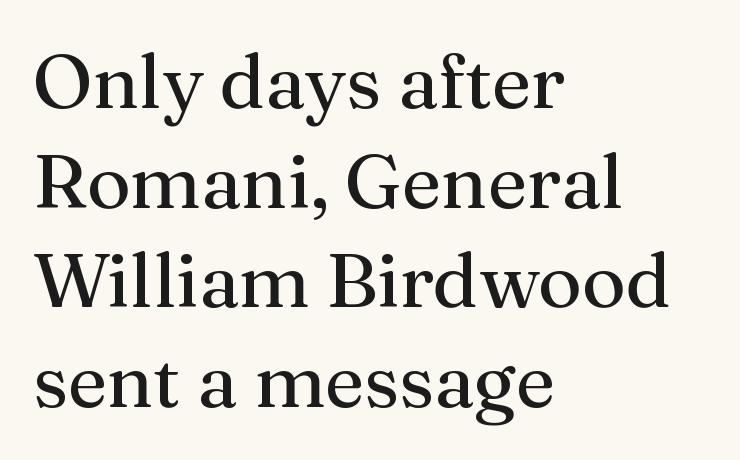
The image shows 76 px regular-weight serif type, upright; set left-aligned, normal line spacing (1.31x), normal letter spacing, not underlined; medium stroke contrast and a medium x-height.
